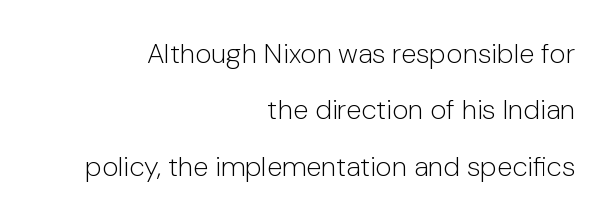
Characters remain perfectly vertical along every line. The passage shown is not bold in any degree. Casual observation: everything's shoved over to the right. The baseline area is clear.
